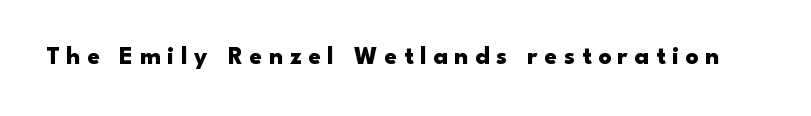
The image shows 25 px bold type, upright; set unusually wide letter spacing (+0.27 em), not underlined.
